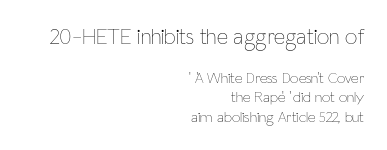
The image shows 22 px text type, upright; set right-aligned, normal line spacing (1.29x), normal letter spacing, not underlined; the first (top) block is 1.47x larger.
